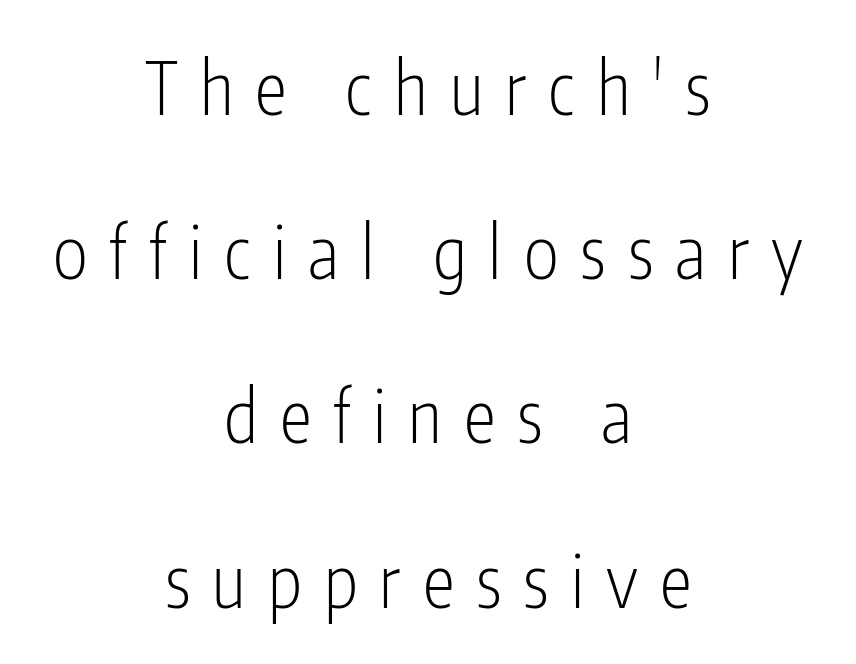
Q: Is the text bold? A: No.
Q: Is the text italic (slanted)? A: No, it is upright.
Q: Is the typeface a serif or a sans-serif typeface? A: Sans-serif.
Q: Is the text underlined? A: No.
Q: How is the paragraph aligned? A: Centered.
Q: Is the spacing between letters normal or unusually wide? A: Unusually wide.
Q: Is the spacing between lines tight, normal or loose? A: Loose.
Q: Width (condensed, normal, or wide)? A: Condensed.
Q: Stroke contrast? A: Low.
Q: x-height? A: Medium.
Q: Monospaced? A: No.
